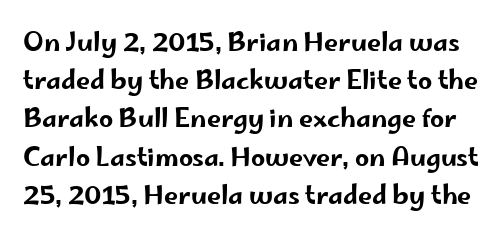
{"italic": "no", "underline": "no", "line_spacing": "normal", "line_spacing_ratio": 1.53, "letter_spacing": "normal", "letter_spacing_em": 0.0, "glyph_px": 25}
